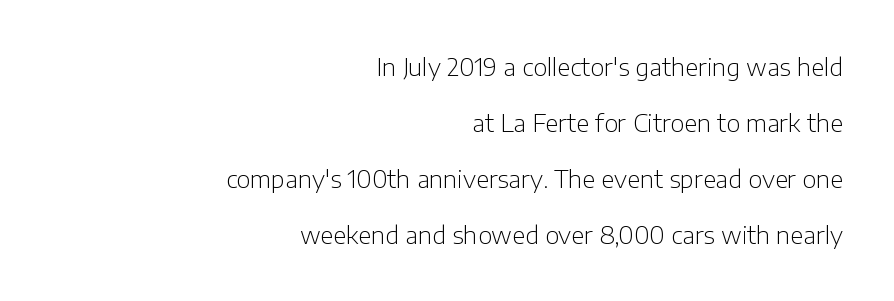
The compositor pushed each line to the right boundary. Line spacing here is loose. The typeface has the unassuming heft of standard copy or less. The letters stand upright; this is a roman face. Here the glyphs are tracked normally, forming tight word shapes.
